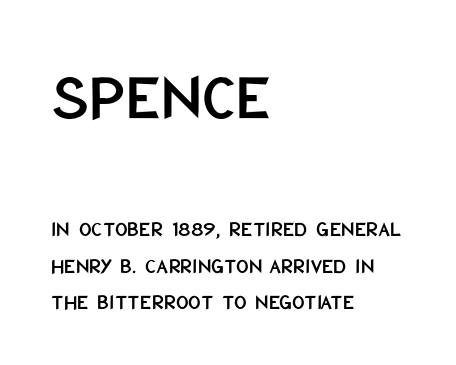
Q: Is the text italic (slanted)? A: No, it is upright.
Q: Is the typeface a serif or a sans-serif typeface? A: Sans-serif.
Q: Is the text underlined? A: No.
Q: How is the paragraph aligned? A: Left-aligned.
Q: Is the spacing between letters normal or unusually wide? A: Normal.
Q: Is the spacing between lines tight, normal or loose? A: Normal.
Q: Which block of text is set in a larger size, the first (top) or the second (bottom)? A: The first (top) one.
Q: Width (condensed, normal, or wide)? A: Condensed.
Q: Stroke contrast? A: Low.
Q: x-height? A: Large.
Q: Monospaced? A: No.
